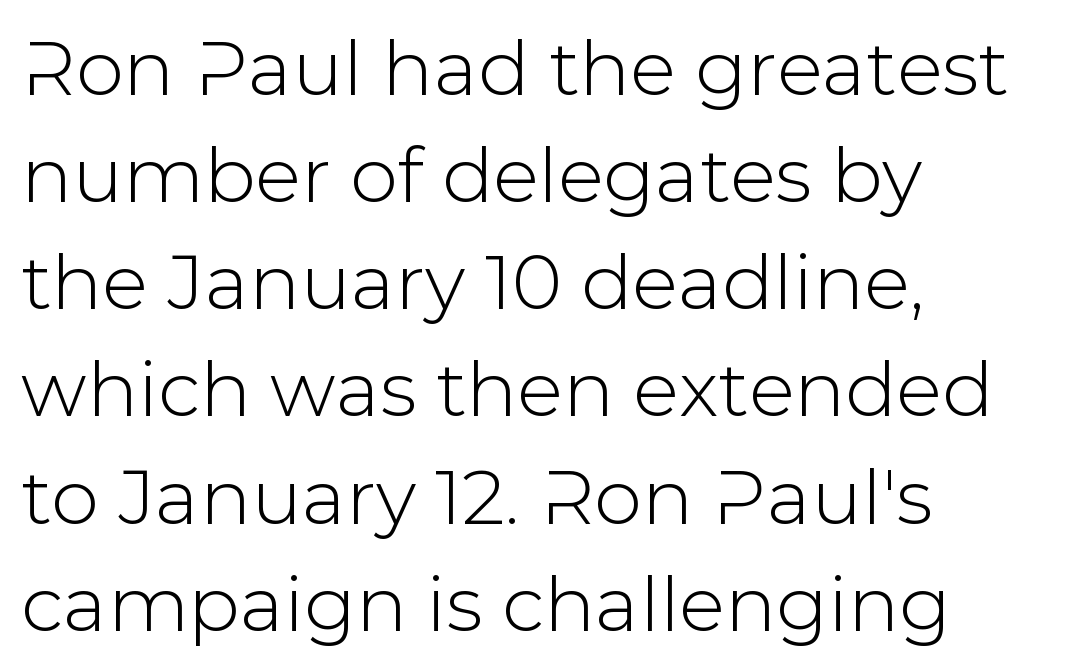
The image shows 76 px sans-serif type, upright; set left-aligned, normal line spacing (1.41x), normal letter spacing, not underlined; low stroke contrast and a medium x-height.
